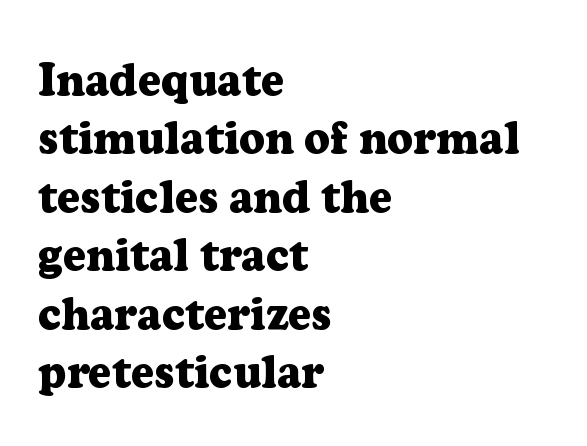
This is the regular roman posture of the typeface. Regarding serifs, this sample has them. A typesetter would call this leading conventional body-copy spacing. Character widths vary here, with narrow letters taking less room than wide ones. The ragged edge is on the right, which tells us the setting is flush left. Any mark beneath the type? The region is blank.
